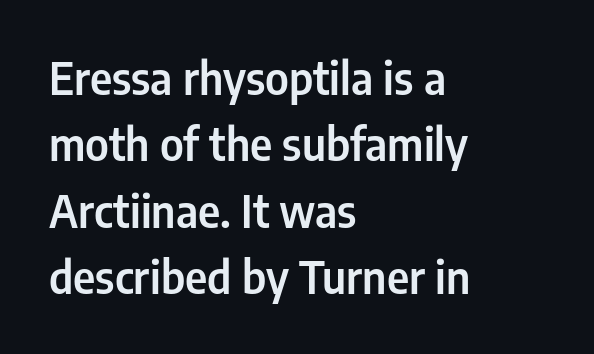
{"serif": "no", "italic": "no", "width": "condensed", "stroke_contrast": "low", "x_height": "medium", "monospaced": "no", "underline": "no", "align": "left", "line_spacing": "normal", "line_spacing_ratio": 1.51, "letter_spacing": "normal", "letter_spacing_em": 0.0, "glyph_px": 44}
